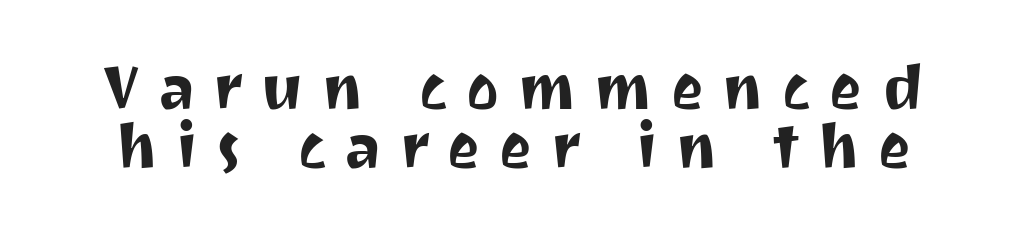
{"serif": "no", "italic": "no", "width": "normal", "stroke_contrast": "medium", "x_height": "medium", "monospaced": "no", "underline": "no", "line_spacing": "tight", "line_spacing_ratio": 0.95, "letter_spacing": "wide", "letter_spacing_em": 0.3, "glyph_px": 62}
